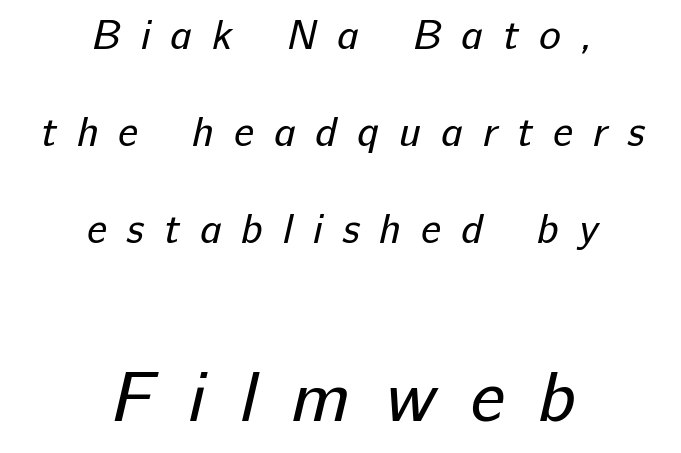
The passage shown begins with its smaller block and ends with its larger one. The passage is arranged like a title page — every line centered. Summary of vertical rhythm: relaxed, with wide interline spacing. Beneath every word, the page is bare. No chunkiness to these letters — they're not bold.
